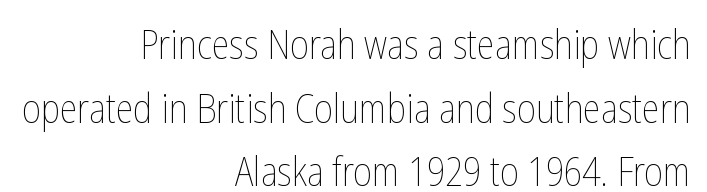
The specimen omits any rule beneath the text block's lines. Tracking value appears to be zero — textbook default spacing. Think of a printed novel: that variable character pitch is what you see here. Typeset ragged left — the right edge is the straight one. When letters stand straight like this, we call the style roman or upright. Is this a heavy cut? Hardly; it is regular or lighter.
